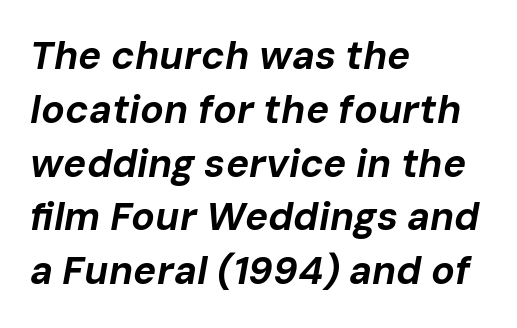
The passage shown has conventional tracking throughout. The strip under each line holds only bare page. This sample has the flowing, uneven cadence of proportional lettering. The glyphs have the mass of a bold cut. The glyphs look as if they've been sheared to an angle.
